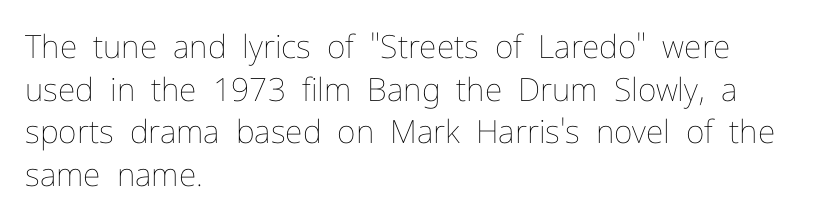
Q: Is the text bold? A: No.
Q: Is the text italic (slanted)? A: No, it is upright.
Q: Is the text underlined? A: No.
Q: How is the paragraph aligned? A: Left-aligned.
Q: Is the spacing between letters normal or unusually wide? A: Normal.
Q: Is the spacing between lines tight, normal or loose? A: Normal.
Q: Width (condensed, normal, or wide)? A: Normal.
Q: Stroke contrast? A: Low.
Q: x-height? A: Medium.
Q: Monospaced? A: No.
